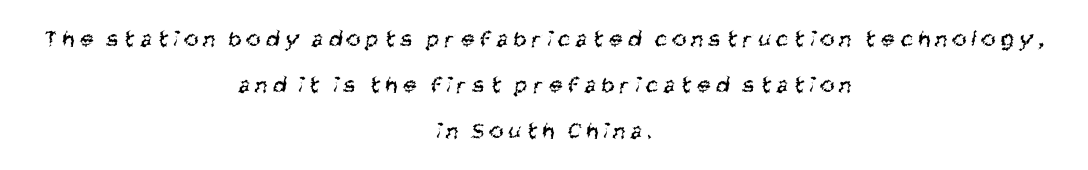
There is plenty of visible air inserted between adjacent glyphs. Airy leading. Only glyphs here, with clear space below each row. The setting favours the middle, as headings and verse often do.
